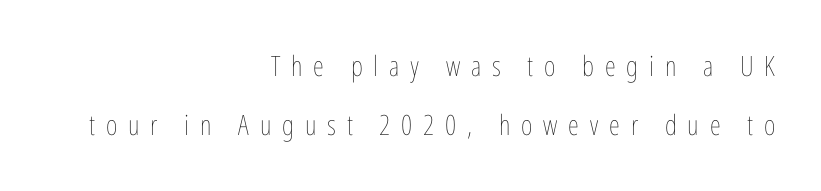
{"italic": "no", "bold": "no", "weight": "thin", "width": "condensed", "stroke_contrast": "low", "x_height": "medium", "monospaced": "no", "underline": "no", "align": "right", "line_spacing": "loose", "line_spacing_ratio": 2.12, "letter_spacing": "wide", "letter_spacing_em": 0.39, "glyph_px": 28}
